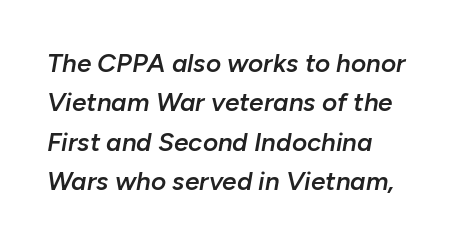
Q: Is the text bold? A: Semi-bold.
Q: Is the text italic (slanted)? A: Yes, it leans right by about 10 degrees.
Q: Is the text underlined? A: No.
Q: How is the paragraph aligned? A: Left-aligned.
Q: Is the spacing between letters normal or unusually wide? A: Normal.
Q: Is the spacing between lines tight, normal or loose? A: Normal.
